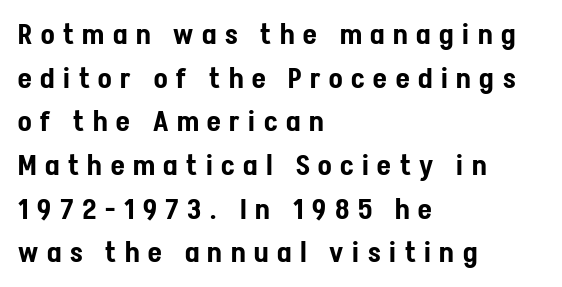
Characters follow at a spacing far wider than the type designer built in. Think of a printed novel: that variable character pitch is what you see here. The letters stand upright; this is a roman face. The paragraph has a hard left edge and a soft right edge.
